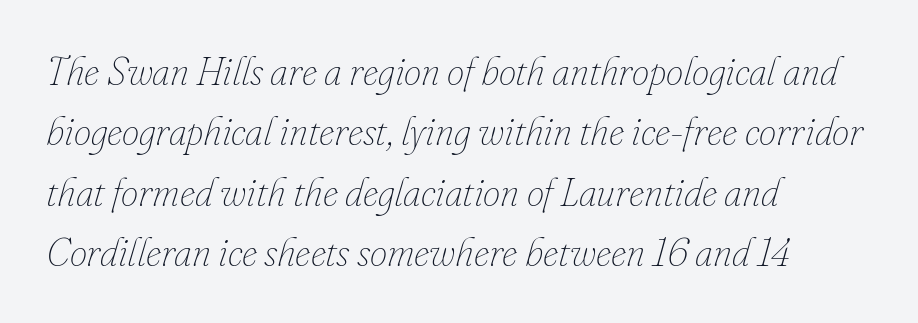
Q: Is the text bold? A: No.
Q: Is the text italic (slanted)? A: Yes, it leans right by about 16 degrees.
Q: Is the text underlined? A: No.
Q: How is the paragraph aligned? A: Left-aligned.
Q: Is the spacing between letters normal or unusually wide? A: Normal.
Q: Is the spacing between lines tight, normal or loose? A: Normal.
Q: Width (condensed, normal, or wide)? A: Normal.
Q: Stroke contrast? A: Low.
Q: x-height? A: Small.
Q: Monospaced? A: No.
